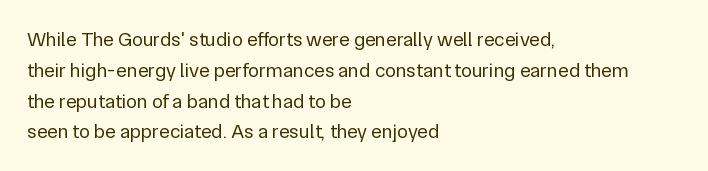
Unmarked baselines from the first word to the last. Between one letter and the next there's only the usual sliver of space. Left-aligned paragraph, ragged on the right. Compared with typical paragraphs, the rows here are spaced about the same. It's the straight-up-and-down kind of type.
